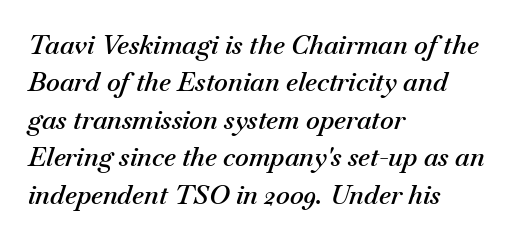
The image shows 26 px text type, italic (leaning right); set left-aligned, normal line spacing (1.44x), normal letter spacing, not underlined.
